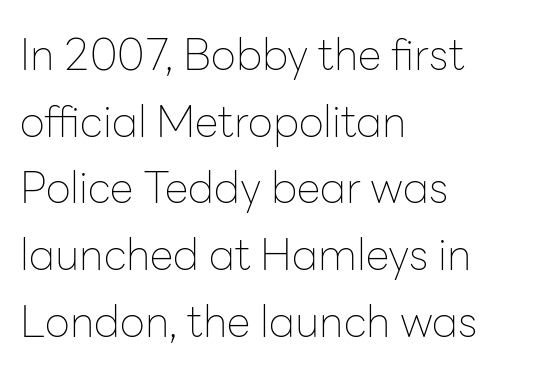
{"serif": "no", "italic": "no", "bold": "no", "weight": "thin", "width": "normal", "stroke_contrast": "low", "x_height": "medium", "monospaced": "no", "underline": "no", "align": "left", "line_spacing": "normal", "line_spacing_ratio": 1.55, "letter_spacing": "normal", "letter_spacing_em": 0.0, "glyph_px": 43}
